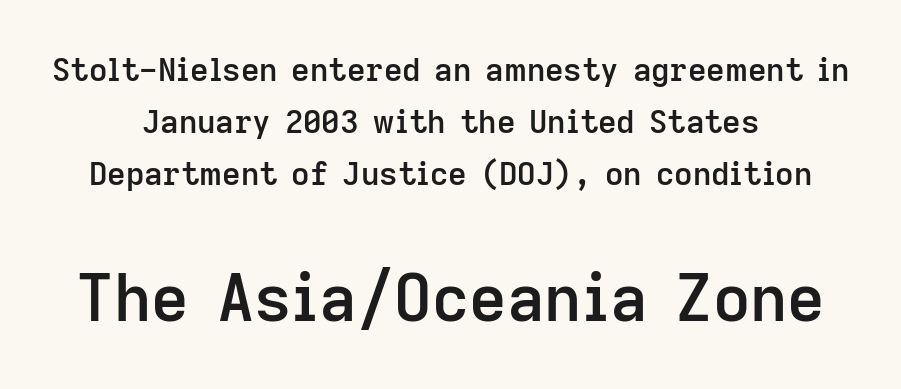
Short note: letters normally spaced. Underlining? Definitely not there. The glyphs in this specimen are sans serif. Two sizes are in play, and the larger belongs to the second block. Caption: multi-line text, centered on the measure.
